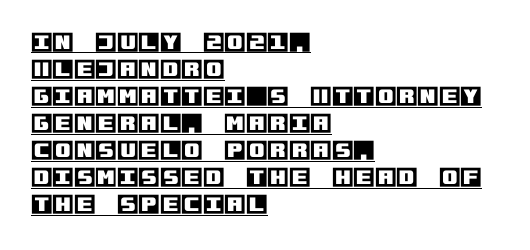
Q: Is the text italic (slanted)? A: No, it is upright.
Q: Is the text underlined? A: Yes.
Q: How is the paragraph aligned? A: Left-aligned.
Q: Is the spacing between letters normal or unusually wide? A: Normal.
